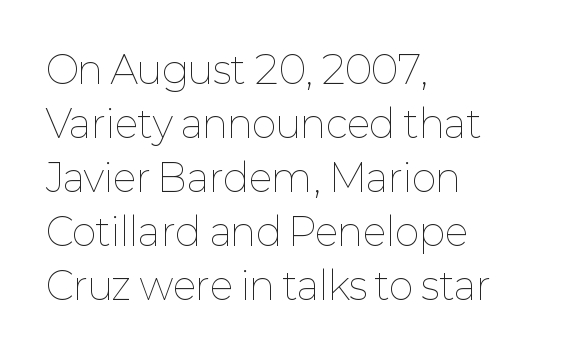
The image shows 38 px thin type, upright; set left-aligned, normal line spacing (1.42x), normal letter spacing, not underlined; low stroke contrast and a medium x-height.
